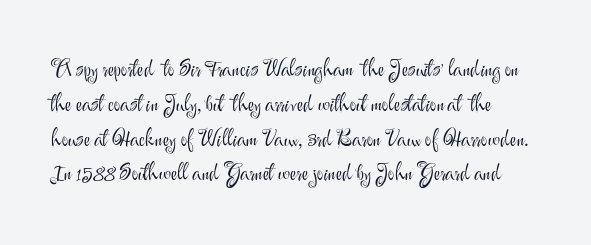
{"bold": "no", "underline": "no", "line_spacing": "normal", "line_spacing_ratio": 1.58, "letter_spacing": "normal", "letter_spacing_em": 0.0, "glyph_px": 22}
